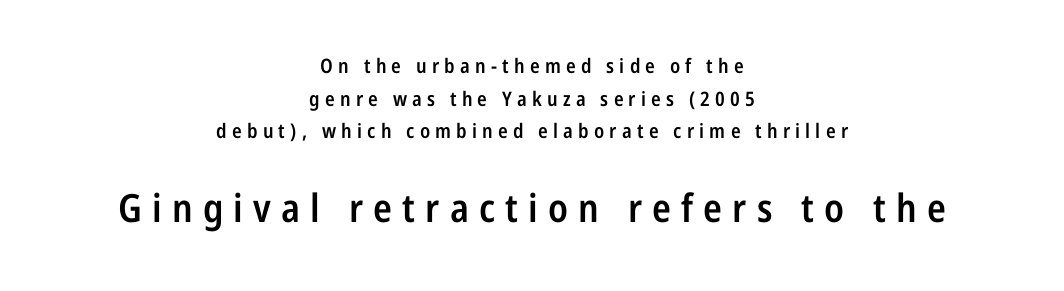
The image shows 39 px semibold, condensed sans-serif type, upright; set centered, normal line spacing (1.63x), unusually wide letter spacing (+0.26 em), not underlined; the second (bottom) block is 1.95x larger; low stroke contrast and a medium x-height.
